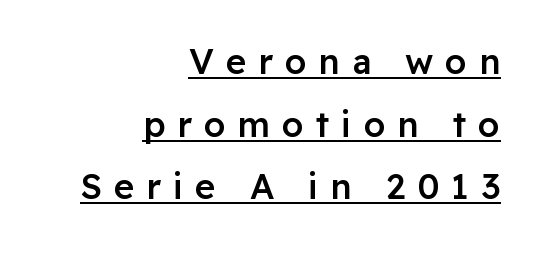
{"serif": "no", "italic": "no", "bold": "semi", "weight": "semibold", "width": "normal", "stroke_contrast": "low", "x_height": "medium", "monospaced": "no", "underline": "yes", "align": "right", "line_spacing_ratio": 1.79, "letter_spacing": "wide", "letter_spacing_em": 0.34, "glyph_px": 35}
